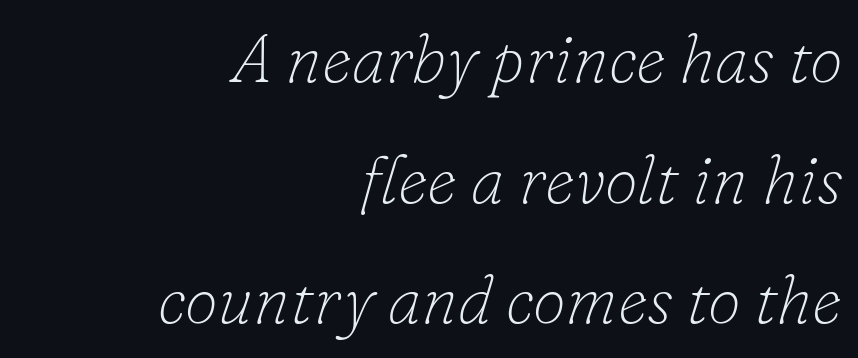
The image shows 67 px thin serif type, italic (leaning right); set right-aligned, line spacing 1.8x, normal letter spacing, not underlined; low stroke contrast and a small x-height.
